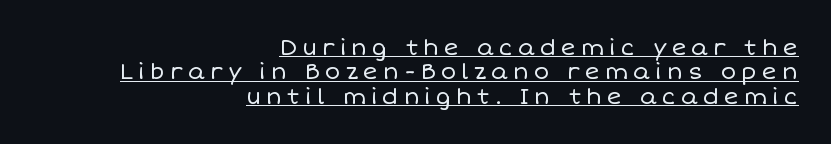
The image shows 23 px text type, upright; set right-aligned, tight line spacing (1.06x), unusually wide letter spacing (+0.21 em), underlined.
